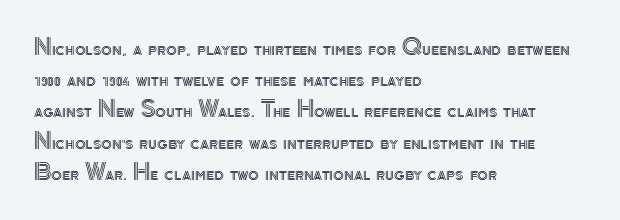
Nope, not italic — everything's standing straight. You could call the tracking neutral — neither tight nor loose. Descenders hang freely into open space. Vertical spacing — default. The compositor pushed each line to the left boundary.
